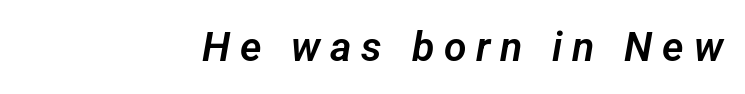
The image shows 41 px sans-serif type; set right-aligned, unusually wide letter spacing (+0.24 em), not underlined; low stroke contrast and a medium x-height.
